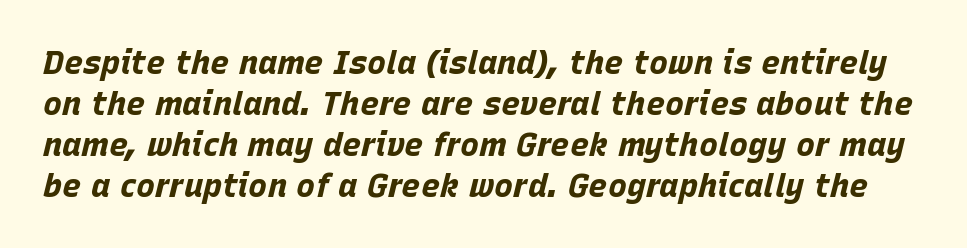
Q: Is the text bold? A: Yes.
Q: Is the text italic (slanted)? A: Yes, it leans right by about 15 degrees.
Q: Is the text underlined? A: No.
Q: Is the spacing between letters normal or unusually wide? A: Normal.
Q: Is the spacing between lines tight, normal or loose? A: Normal.
Q: Width (condensed, normal, or wide)? A: Normal.
Q: Stroke contrast? A: Low.
Q: x-height? A: Large.
Q: Monospaced? A: No.
